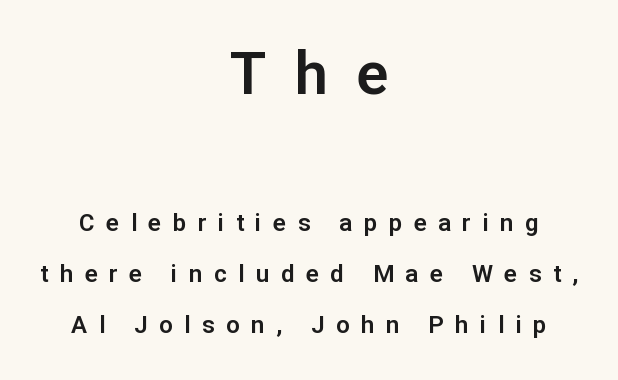
Q: Is the text italic (slanted)? A: No, it is upright.
Q: Is the typeface a serif or a sans-serif typeface? A: Sans-serif.
Q: Is the text underlined? A: No.
Q: How is the paragraph aligned? A: Centered.
Q: Is the spacing between letters normal or unusually wide? A: Unusually wide.
Q: Is the spacing between lines tight, normal or loose? A: Loose.
Q: Which block of text is set in a larger size, the first (top) or the second (bottom)? A: The first (top) one.
Q: Width (condensed, normal, or wide)? A: Normal.
Q: Stroke contrast? A: Low.
Q: x-height? A: Medium.
Q: Monospaced? A: No.
